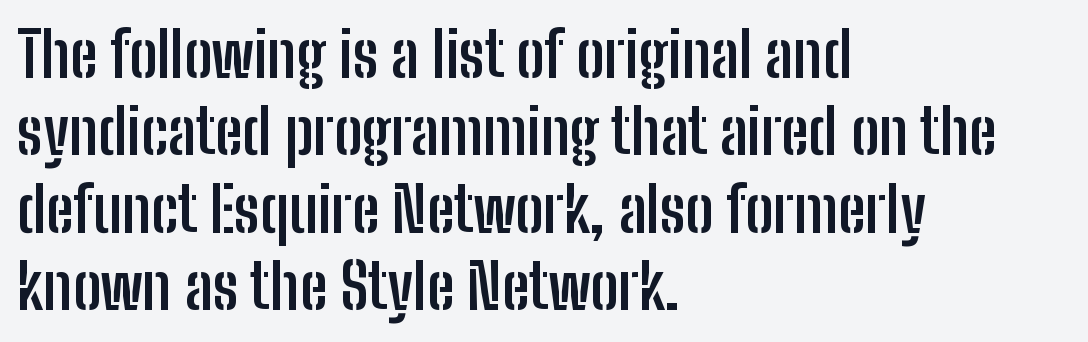
The image shows 62 px semibold, condensed sans-serif type, upright; set left-aligned, normal line spacing (1.25x), normal letter spacing, not underlined; low stroke contrast and a medium x-height.
